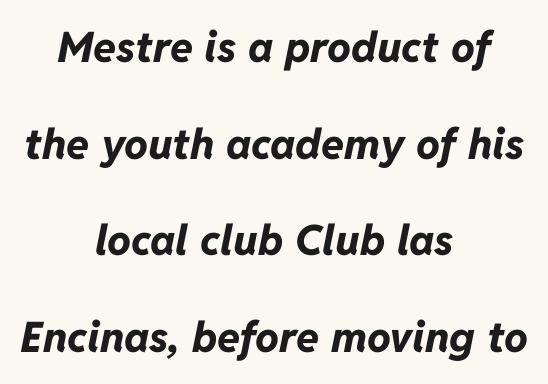
Q: Is the text bold? A: Yes.
Q: Is the text italic (slanted)? A: Yes, it leans right by about 11 degrees.
Q: Is the text underlined? A: No.
Q: How is the paragraph aligned? A: Centered.
Q: Is the spacing between letters normal or unusually wide? A: Normal.
Q: Is the spacing between lines tight, normal or loose? A: Loose.
Q: Width (condensed, normal, or wide)? A: Normal.
Q: Stroke contrast? A: Low.
Q: x-height? A: Medium.
Q: Monospaced? A: No.
